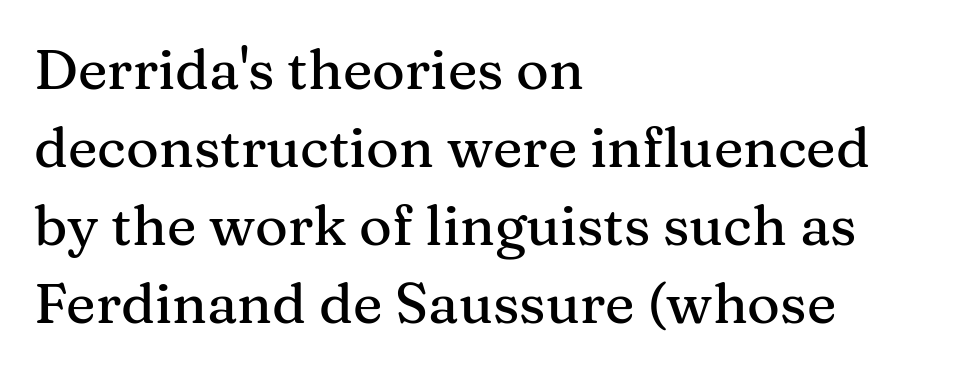
The image shows 56 px serif type, upright; set left-aligned, normal line spacing (1.39x), normal letter spacing, not underlined; medium stroke contrast and a medium x-height.
